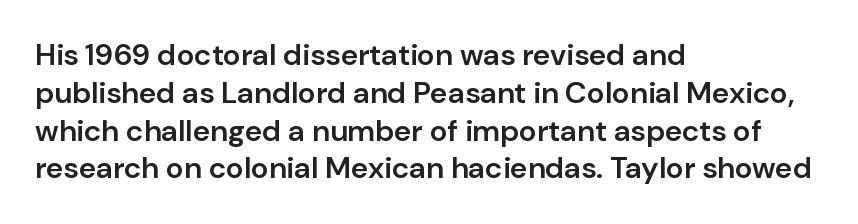
{"serif": "no", "italic": "no", "bold": "semi", "weight": "semibold", "width": "normal", "stroke_contrast": "low", "x_height": "medium", "monospaced": "no", "underline": "no", "align": "left", "line_spacing": "normal", "line_spacing_ratio": 1.26, "letter_spacing": "normal", "letter_spacing_em": 0.0, "glyph_px": 30}
